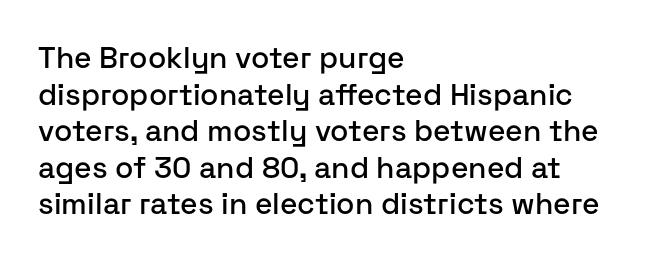
Q: Is the text italic (slanted)? A: No, it is upright.
Q: Is the typeface a serif or a sans-serif typeface? A: Sans-serif.
Q: Is the text underlined? A: No.
Q: How is the paragraph aligned? A: Left-aligned.
Q: Is the spacing between letters normal or unusually wide? A: Normal.
Q: Width (condensed, normal, or wide)? A: Normal.
Q: Stroke contrast? A: Low.
Q: x-height? A: Medium.
Q: Monospaced? A: No.
